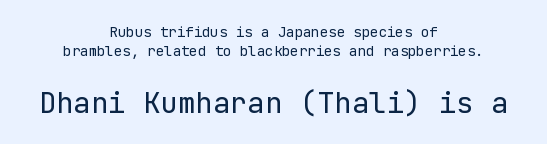
Q: Is the text bold? A: No.
Q: Is the text italic (slanted)? A: No, it is upright.
Q: Is the typeface a serif or a sans-serif typeface? A: Sans-serif.
Q: Is the text underlined? A: No.
Q: How is the paragraph aligned? A: Centered.
Q: Is the spacing between letters normal or unusually wide? A: Normal.
Q: Is the spacing between lines tight, normal or loose? A: Normal.
Q: Which block of text is set in a larger size, the first (top) or the second (bottom)? A: The second (bottom) one.
Q: Width (condensed, normal, or wide)? A: Normal.
Q: Stroke contrast? A: Low.
Q: x-height? A: Medium.
